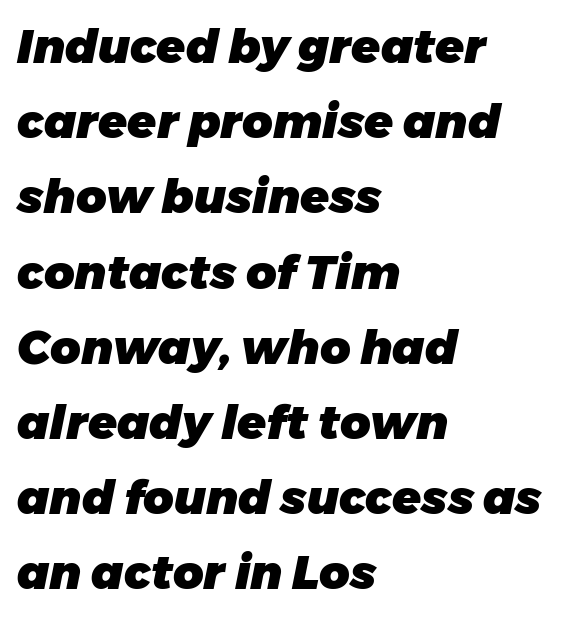
Q: Is the text bold? A: Yes.
Q: Is the text italic (slanted)? A: Yes, it leans right by about 11 degrees.
Q: Is the text underlined? A: No.
Q: How is the paragraph aligned? A: Left-aligned.
Q: Is the spacing between letters normal or unusually wide? A: Normal.
Q: Is the spacing between lines tight, normal or loose? A: Normal.
Q: Width (condensed, normal, or wide)? A: Normal.
Q: Stroke contrast? A: Low.
Q: x-height? A: Medium.
Q: Monospaced? A: No.
